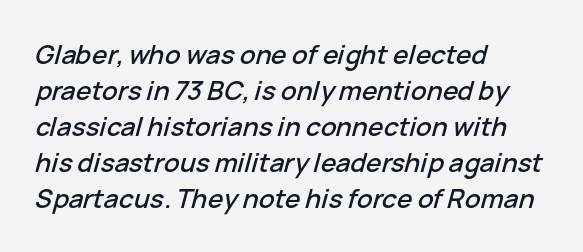
The image shows 26 px text type, italic (leaning right); set left-aligned, normal line spacing (1.38x), normal letter spacing, not underlined.
